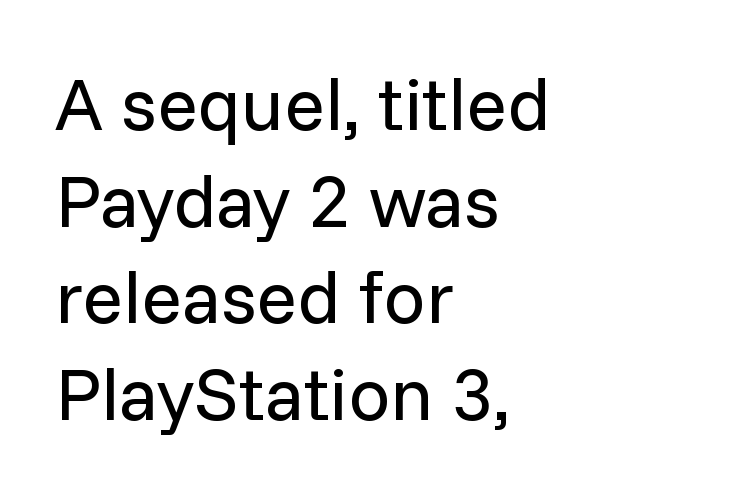
The image shows 75 px regular-weight sans-serif type, upright; set left-aligned, normal line spacing (1.29x), normal letter spacing, not underlined; low stroke contrast and a medium x-height.
